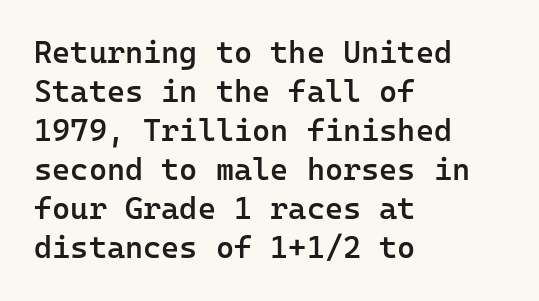
Q: Is the text bold? A: Semi-bold.
Q: Is the text italic (slanted)? A: No, it is upright.
Q: Is the typeface a serif or a sans-serif typeface? A: Sans-serif.
Q: Is the text underlined? A: No.
Q: How is the paragraph aligned? A: Left-aligned.
Q: Is the spacing between letters normal or unusually wide? A: Normal.
Q: Is the spacing between lines tight, normal or loose? A: Normal.
Q: Width (condensed, normal, or wide)? A: Normal.
Q: Stroke contrast? A: Low.
Q: x-height? A: Medium.
Q: Monospaced? A: Yes.
